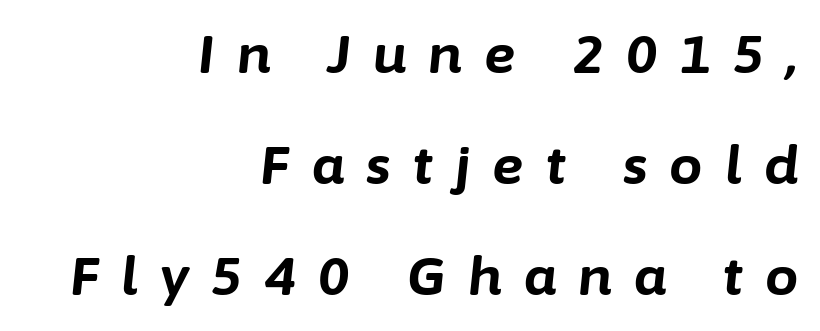
The image shows 53 px bold type, italic (leaning right); set right-aligned, loose line spacing (2.09x), unusually wide letter spacing (+0.42 em), not underlined; low stroke contrast and a medium x-height.
